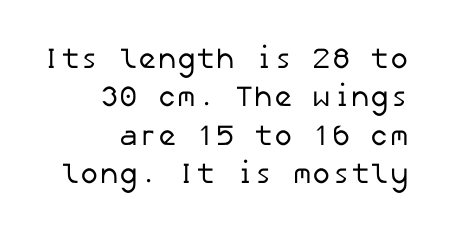
The passage shown stacks its lines at a standard gap. Clear beneath every line of the passage. The paragraph shown leans on its right margin. Stroke terminals: plain, sans-serif. The rendering keeps characters at their native spacing.
